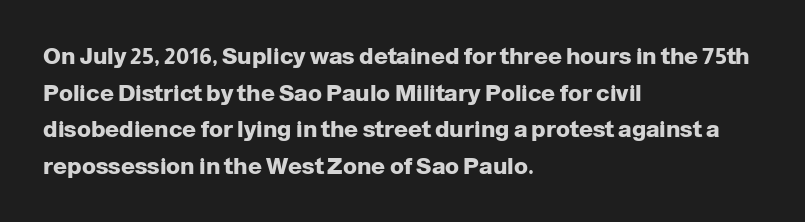
{"italic": "no", "bold": "yes", "underline": "no", "align": "left", "line_spacing": "normal", "line_spacing_ratio": 1.59, "letter_spacing": "normal", "letter_spacing_em": 0.0, "glyph_px": 23}
